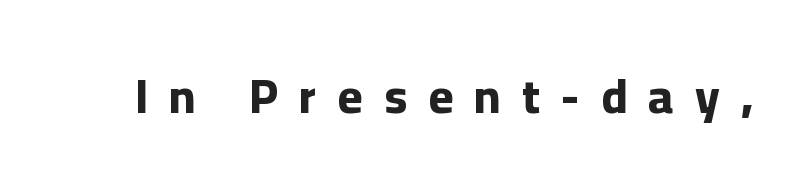
Q: Is the text bold? A: Yes.
Q: Is the text italic (slanted)? A: No, it is upright.
Q: Is the typeface a serif or a sans-serif typeface? A: Sans-serif.
Q: Is the text underlined? A: No.
Q: Is the spacing between letters normal or unusually wide? A: Unusually wide.
Q: Width (condensed, normal, or wide)? A: Normal.
Q: Stroke contrast? A: Low.
Q: x-height? A: Medium.
Q: Monospaced? A: No.
